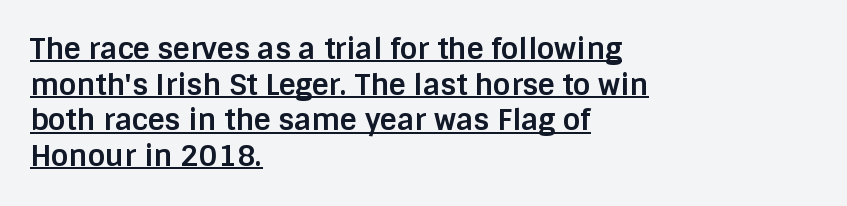
{"serif": "no", "italic": "no", "bold": "yes", "weight": "bold", "width": "normal", "stroke_contrast": "low", "x_height": "large", "monospaced": "no", "underline": "yes", "align": "left", "line_spacing_ratio": 1.23, "letter_spacing": "normal", "letter_spacing_em": 0.0, "glyph_px": 29}
